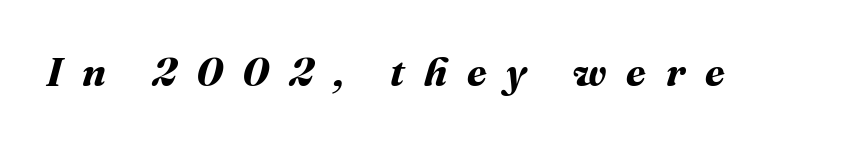
The passage shown is typed in a proportional face where columns would drift. The characters look thick and weighty, a clear bold. No word sits above an underline. Each word looks stretched out because of the extra space between its letters.
